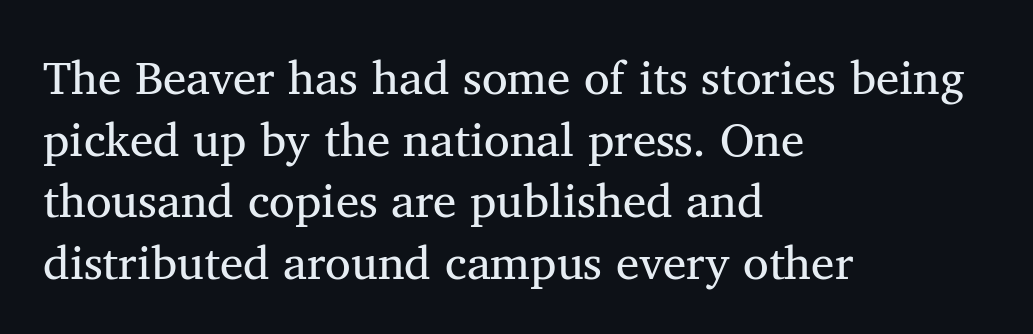
The image shows 47 px regular-weight serif type, upright; set left-aligned, normal line spacing (1.31x), normal letter spacing, not underlined; medium stroke contrast and a medium x-height.
